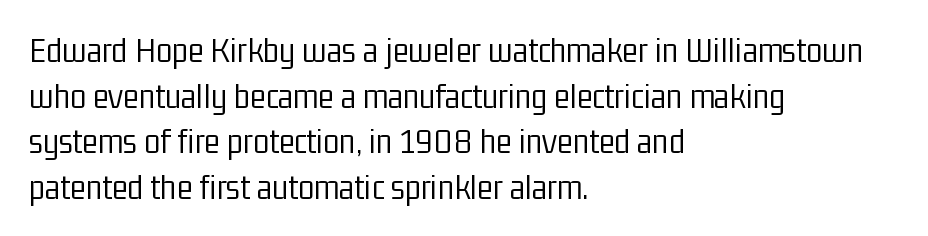
Tall strokes in this sample are plumb rather than angled. Plain, unruled lines of type. Characters follow at the spacing the type designer built in. This sample has the flowing, uneven cadence of proportional lettering. Note: no serifs on the glyphs. Is this a heavy cut? Hardly; it is regular or lighter.
